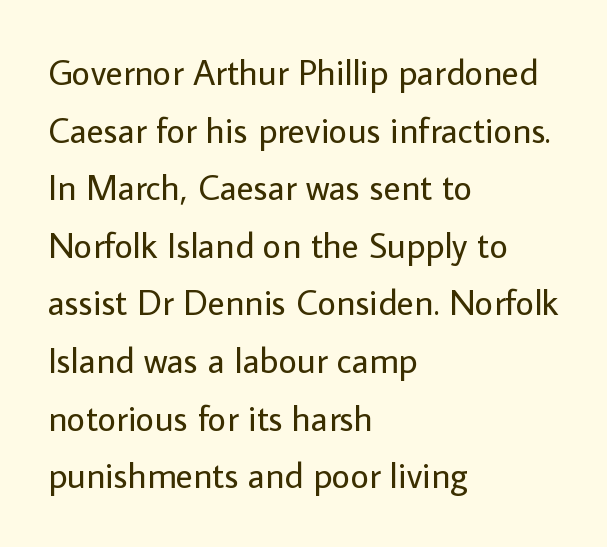
Q: Is the text bold? A: No.
Q: Is the text italic (slanted)? A: No, it is upright.
Q: Is the typeface a serif or a sans-serif typeface? A: Sans-serif.
Q: Is the text underlined? A: No.
Q: How is the paragraph aligned? A: Left-aligned.
Q: Is the spacing between letters normal or unusually wide? A: Normal.
Q: Is the spacing between lines tight, normal or loose? A: Normal.
Q: Width (condensed, normal, or wide)? A: Normal.
Q: Stroke contrast? A: Low.
Q: x-height? A: Medium.
Q: Monospaced? A: No.
